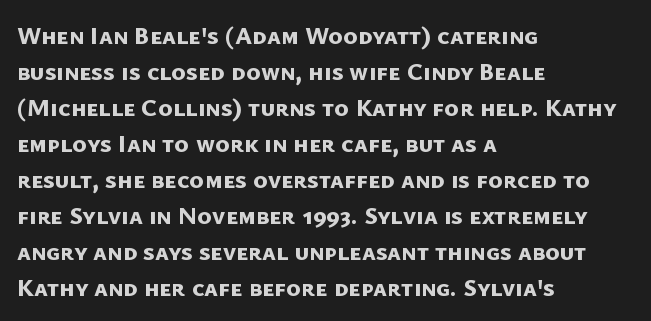
The image shows 25 px bold type; set left-aligned, normal line spacing (1.44x), normal letter spacing, not underlined.
